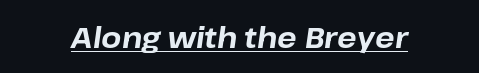
{"italic": "yes", "lean": "right", "slant_degrees": 8, "bold": "yes", "weight": "bold", "width": "normal", "stroke_contrast": "low", "x_height": "medium", "monospaced": "no", "underline": "yes", "letter_spacing": "normal", "letter_spacing_em": 0.0, "glyph_px": 29}
